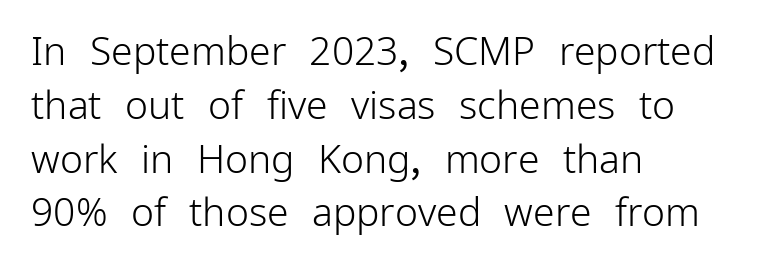
{"serif": "no", "italic": "no", "bold": "no", "weight": "light", "width": "normal", "stroke_contrast": "low", "x_height": "medium", "monospaced": "no", "underline": "no", "align": "left", "line_spacing": "normal", "line_spacing_ratio": 1.38, "letter_spacing": "normal", "letter_spacing_em": 0.0, "glyph_px": 39}
